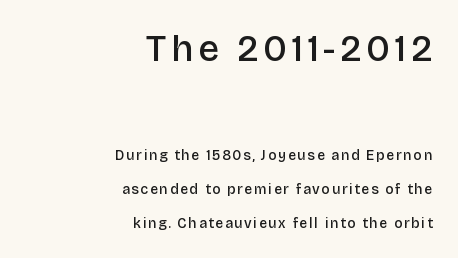
The image shows 37 px semibold sans-serif type, upright; set right-aligned, loose line spacing (2.43x), not underlined; the first (top) block is 2.64x larger; low stroke contrast and a large x-height.
